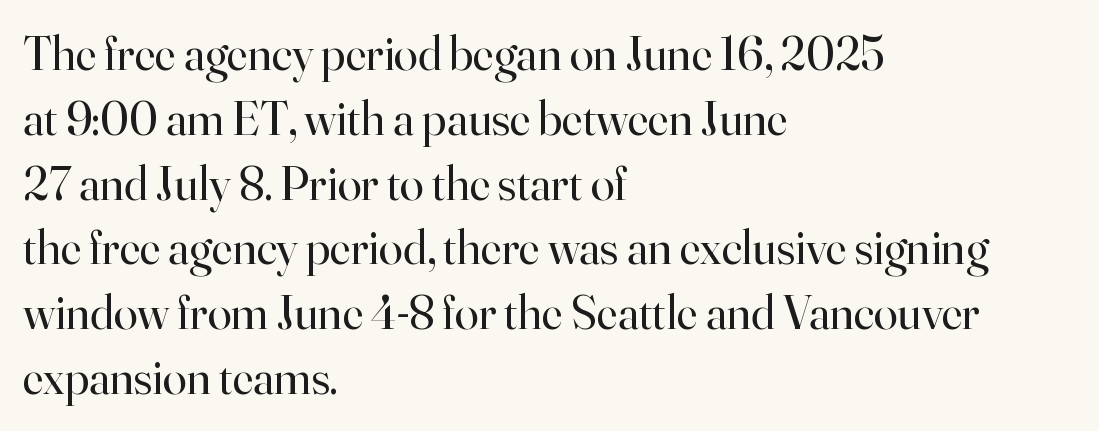
The image shows 48 px regular-weight serif type, upright; set left-aligned, normal line spacing (1.35x), normal letter spacing, not underlined; high stroke contrast and a small x-height.
